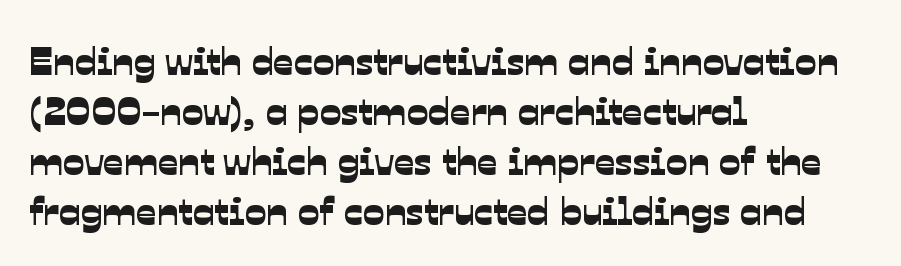
Each new line begins a customary step beneath the previous one. You could not count columns in this text — the font is proportionally spaced. The space directly below the letters is spotless. All the whitespace from short lines collects on the right. Students, note that the glyphs here touch the page at normal intervals. Is this a sans? Yes — the strokes have no serifs.
